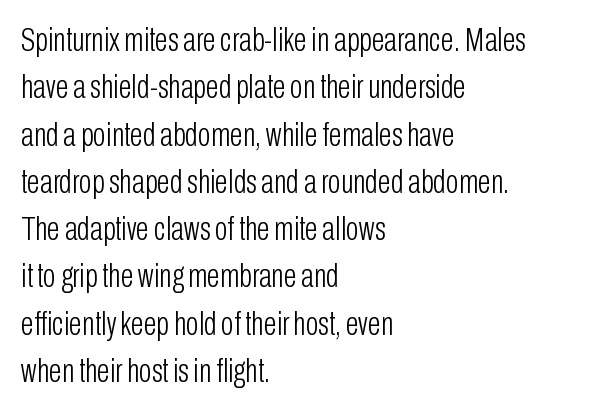
The image shows 34 px light, condensed sans-serif type, upright; set left-aligned, normal line spacing (1.39x), normal letter spacing, not underlined; low stroke contrast and a medium x-height.
